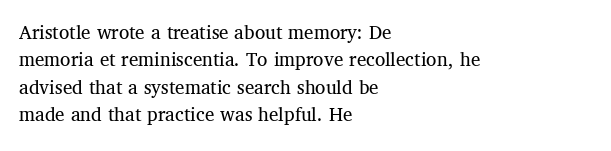
{"italic": "no", "bold": "no", "underline": "no", "align": "left", "line_spacing": "normal", "line_spacing_ratio": 1.3, "letter_spacing": "normal", "letter_spacing_em": 0.0, "glyph_px": 21}
